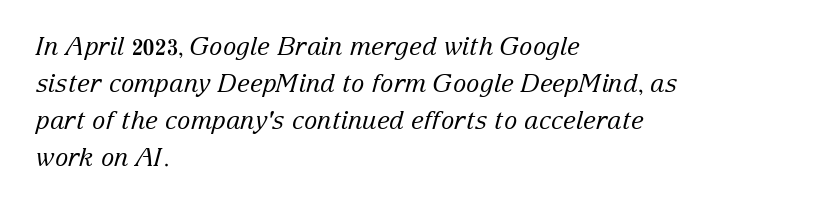
{"italic": "yes", "lean": "right", "slant_degrees": 15, "bold": "no", "underline": "no", "align": "left", "line_spacing": "normal", "line_spacing_ratio": 1.48, "letter_spacing": "normal", "letter_spacing_em": 0.0, "glyph_px": 25}
